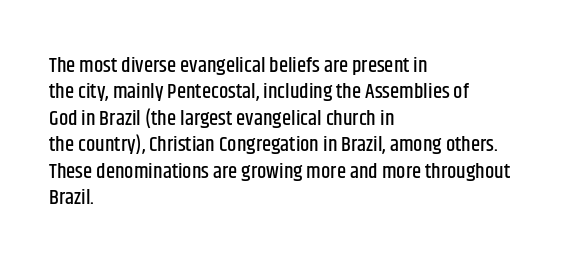
{"italic": "no", "underline": "no", "align": "left", "line_spacing": "normal", "line_spacing_ratio": 1.26, "letter_spacing": "normal", "letter_spacing_em": 0.0, "glyph_px": 21}
